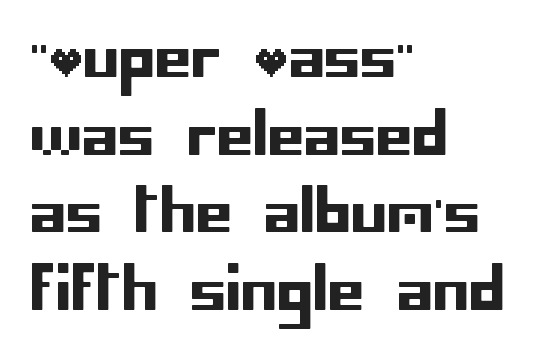
Q: Is the text italic (slanted)? A: No, it is upright.
Q: Is the typeface a serif or a sans-serif typeface? A: Sans-serif.
Q: Is the text underlined? A: No.
Q: How is the paragraph aligned? A: Left-aligned.
Q: Is the spacing between letters normal or unusually wide? A: Normal.
Q: Is the spacing between lines tight, normal or loose? A: Normal.
Q: Width (condensed, normal, or wide)? A: Normal.
Q: Stroke contrast? A: Low.
Q: x-height? A: Large.
